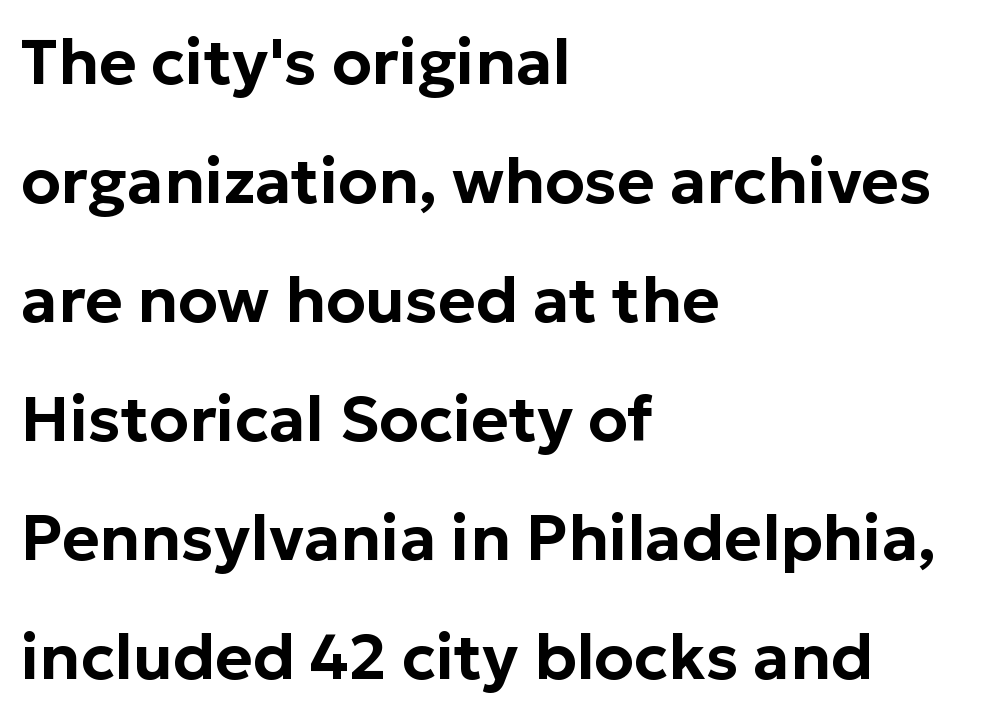
The image shows 64 px sans-serif type, upright; set left-aligned, line spacing 1.86x, normal letter spacing, not underlined; low stroke contrast and a medium x-height.
